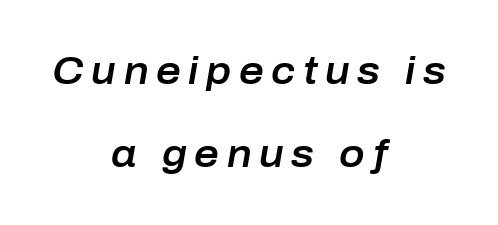
{"italic": "yes", "lean": "right", "slant_degrees": 10, "width": "normal", "stroke_contrast": "low", "x_height": "medium", "monospaced": "no", "underline": "no", "align": "center", "line_spacing": "loose", "line_spacing_ratio": 2.18, "letter_spacing": "wide", "letter_spacing_em": 0.2, "glyph_px": 38}
